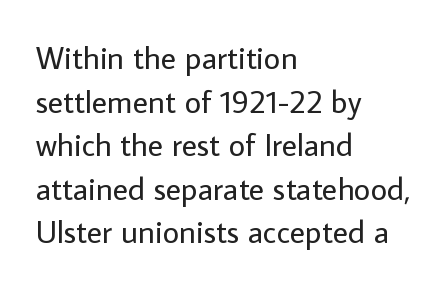
The image shows 32 px regular-weight sans-serif type, upright; set left-aligned, normal line spacing (1.36x), normal letter spacing, not underlined; low stroke contrast and a medium x-height.
